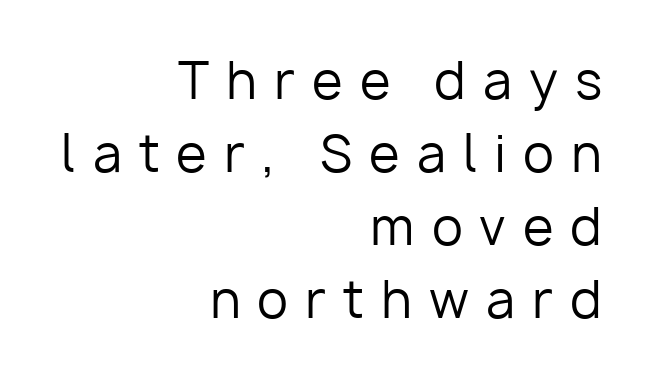
{"serif": "no", "italic": "no", "bold": "no", "weight": "regular", "width": "normal", "stroke_contrast": "low", "x_height": "medium", "monospaced": "no", "underline": "no", "align": "right", "line_spacing": "normal", "line_spacing_ratio": 1.46, "letter_spacing": "wide", "letter_spacing_em": 0.34, "glyph_px": 50}
